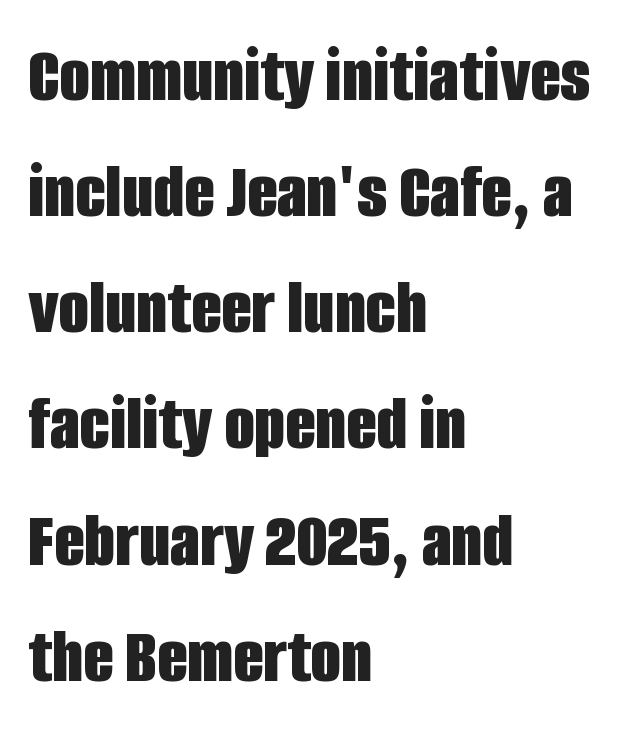
{"serif": "no", "italic": "no", "bold": "yes", "weight": "bold", "width": "condensed", "stroke_contrast": "low", "x_height": "large", "monospaced": "no", "underline": "no", "align": "left", "line_spacing": "normal", "line_spacing_ratio": 1.47, "letter_spacing": "normal", "letter_spacing_em": 0.0, "glyph_px": 79}
